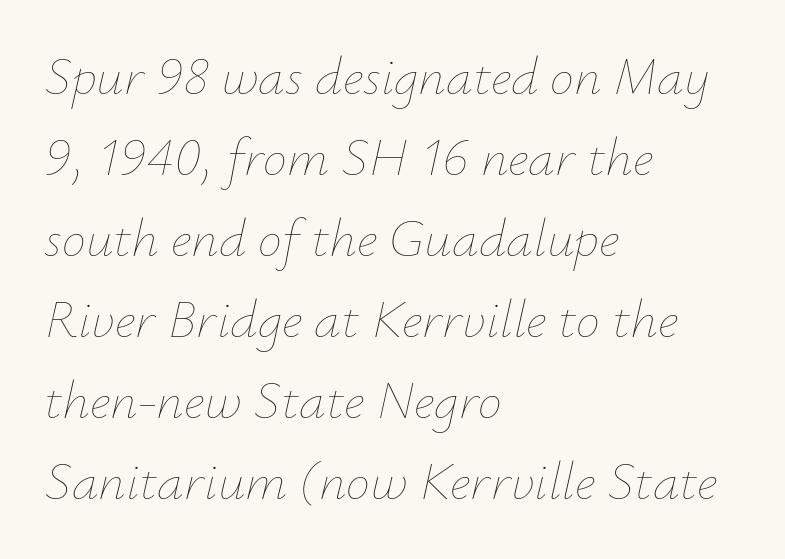
The passage shown leans; its letterforms are oblique. A classic flush-left, rag-right setting is used for this passage. The zone under the glyphs is completely vacant. The line texture is even and compact thanks to regular tracking.
